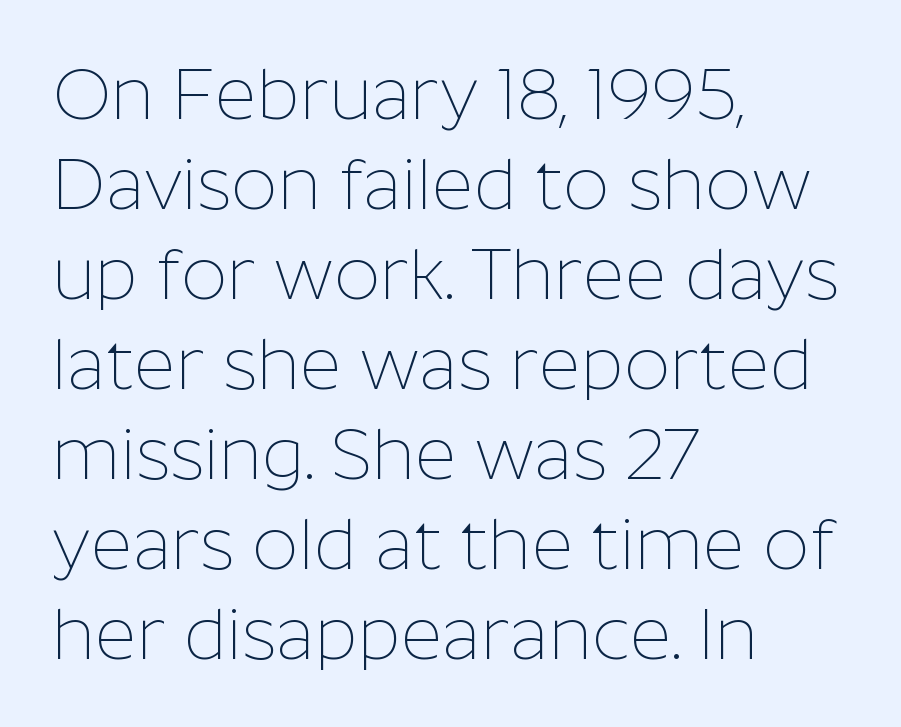
Q: Is the text bold? A: No.
Q: Is the text italic (slanted)? A: No, it is upright.
Q: Is the typeface a serif or a sans-serif typeface? A: Sans-serif.
Q: Is the text underlined? A: No.
Q: How is the paragraph aligned? A: Left-aligned.
Q: Is the spacing between letters normal or unusually wide? A: Normal.
Q: Is the spacing between lines tight, normal or loose? A: Normal.
Q: Width (condensed, normal, or wide)? A: Normal.
Q: Stroke contrast? A: Low.
Q: x-height? A: Medium.
Q: Monospaced? A: No.
